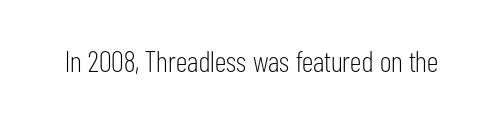
The image shows 30 px light, condensed sans-serif type, upright; set normal letter spacing, not underlined; low stroke contrast and a medium x-height.
